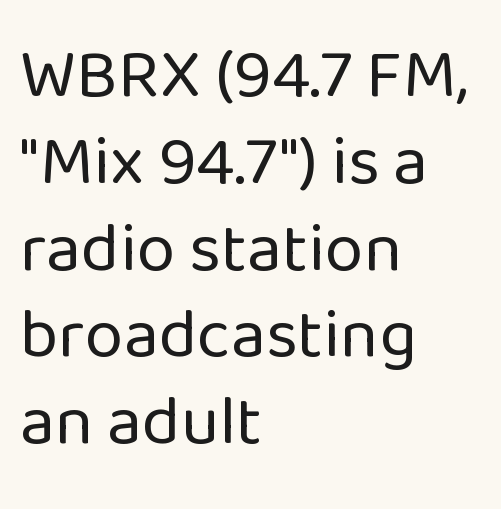
Do the characters align in a grid? No, the font is proportional. Unlike italic type, these characters show no tilt at all. Nope, no serifs anywhere on these letters. Check under the words: just untouched page.
